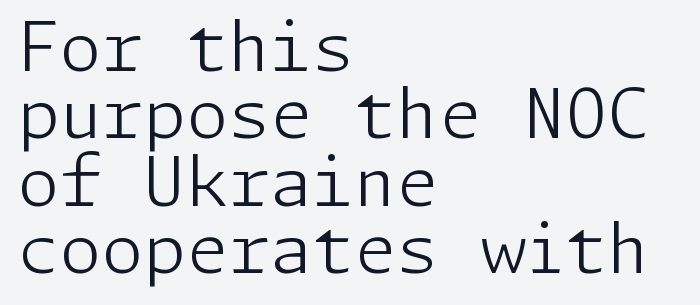
The image shows 68 px light sans-serif type, upright; set left-aligned, tight line spacing (0.99x), normal letter spacing, not underlined; low stroke contrast and a medium x-height.
